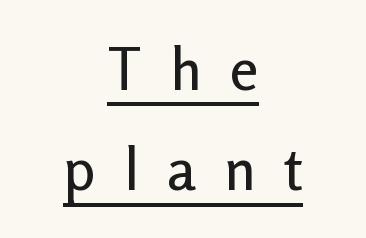
You can tell it's not italic because the verticals are truly vertical. Spacing between characters has been opened up far beyond the box default. The face used here is a sans, in the tradition of grotesques and geometrics. Character widths vary here, with narrow letters taking less room than wide ones. Decoration check: the copy is underlined.
